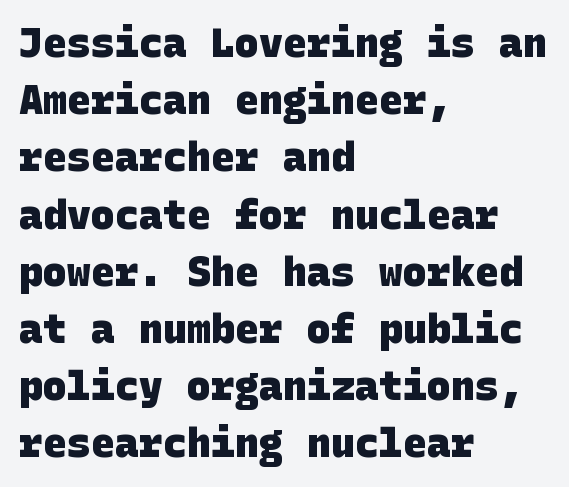
{"serif": "no", "bold": "yes", "weight": "heavy", "width": "normal", "stroke_contrast": "low", "x_height": "large", "underline": "no", "align": "left", "line_spacing": "normal", "line_spacing_ratio": 1.43, "letter_spacing": "normal", "letter_spacing_em": 0.0, "glyph_px": 40}
